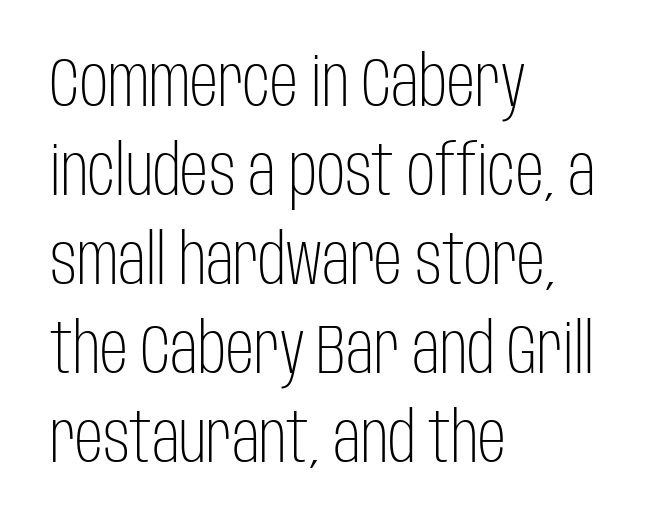
Weight: not bold — regular or lighter. Does the leading feel generous? No, just average. The lines in this sample share a left origin and differ only in where they stop. The type family on display is of the sans-serif kind. A typesetter would mark this as roman, not italic. The tracking reads as untouched default to a designer's eye.
